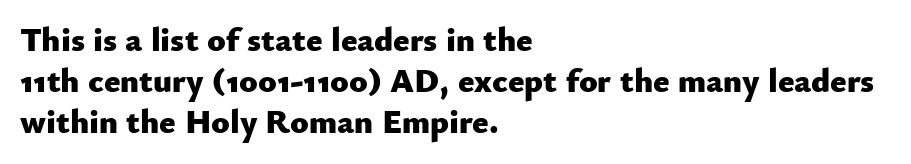
{"serif": "no", "italic": "no", "bold": "yes", "weight": "heavy", "width": "normal", "stroke_contrast": "low", "x_height": "small", "monospaced": "no", "underline": "no", "align": "left", "line_spacing_ratio": 1.21, "letter_spacing": "normal", "letter_spacing_em": 0.0, "glyph_px": 34}
